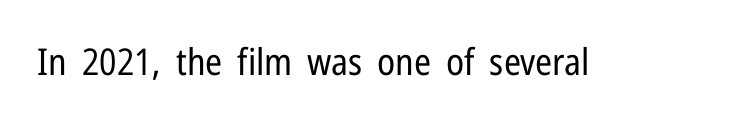
Q: Is the text bold? A: No.
Q: Is the text italic (slanted)? A: No, it is upright.
Q: Is the typeface a serif or a sans-serif typeface? A: Sans-serif.
Q: Is the text underlined? A: No.
Q: Is the spacing between letters normal or unusually wide? A: Normal.
Q: Width (condensed, normal, or wide)? A: Condensed.
Q: Stroke contrast? A: Low.
Q: x-height? A: Medium.
Q: Monospaced? A: No.
